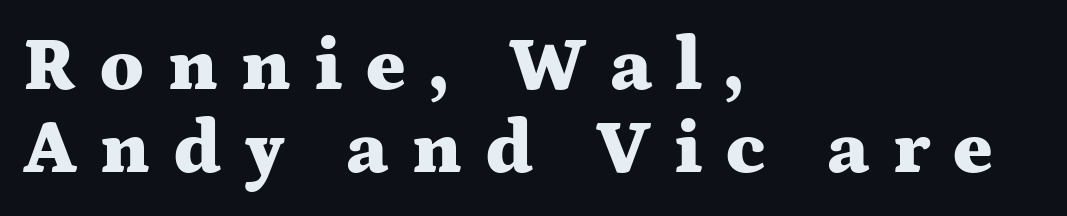
Q: Is the text bold? A: Yes.
Q: Is the text italic (slanted)? A: No, it is upright.
Q: Is the typeface a serif or a sans-serif typeface? A: Serif.
Q: Is the text underlined? A: No.
Q: How is the paragraph aligned? A: Left-aligned.
Q: Is the spacing between letters normal or unusually wide? A: Unusually wide.
Q: Is the spacing between lines tight, normal or loose? A: Tight.
Q: Width (condensed, normal, or wide)? A: Wide.
Q: Stroke contrast? A: Medium.
Q: x-height? A: Medium.
Q: Monospaced? A: No.
